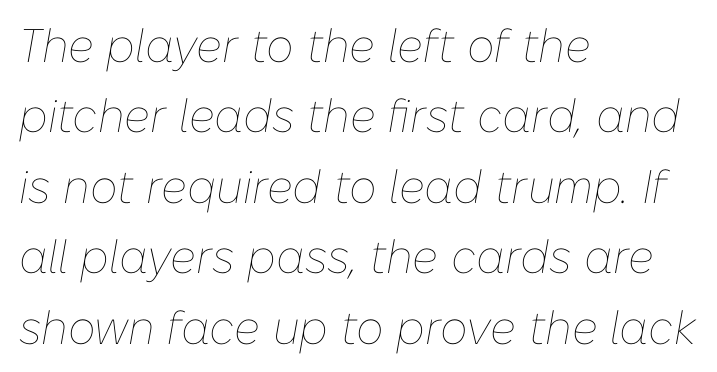
{"italic": "yes", "lean": "right", "slant_degrees": 10, "bold": "no", "weight": "thin", "width": "normal", "stroke_contrast": "low", "x_height": "medium", "monospaced": "no", "underline": "no", "align": "left", "line_spacing": "normal", "line_spacing_ratio": 1.5, "letter_spacing": "normal", "letter_spacing_em": 0.0, "glyph_px": 47}
